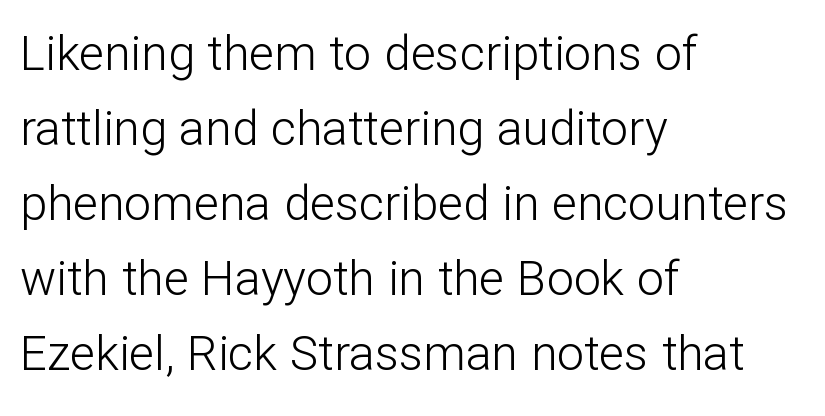
The image shows 48 px light sans-serif type, upright; set left-aligned, normal line spacing (1.56x), normal letter spacing, not underlined; low stroke contrast and a medium x-height.
